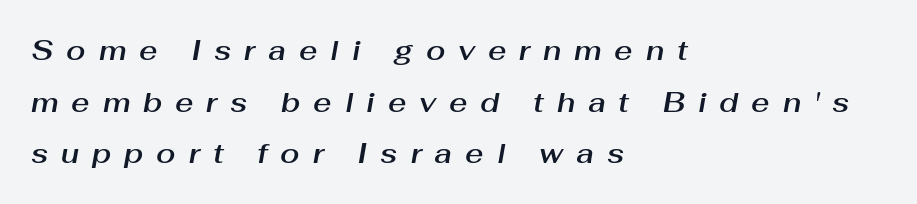
Underline: absent. The face used here has a pronounced slope to its letters. The horizontal fit of the characters is loose and conspicuously gappy. Do the characters align in a grid? No, the font is proportional.
